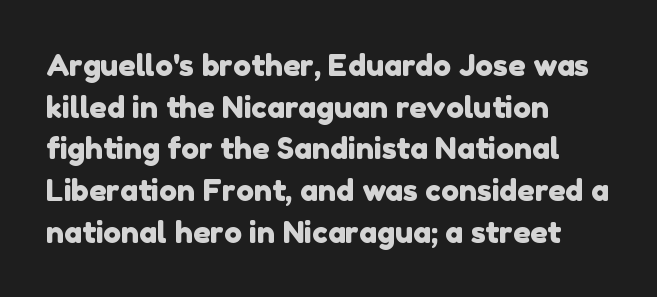
These lines are rendered in a variable-pitch font. The horizontal fit of the characters is conventional and even. These lines are composed in type without serifs. The lines are quadded left.
